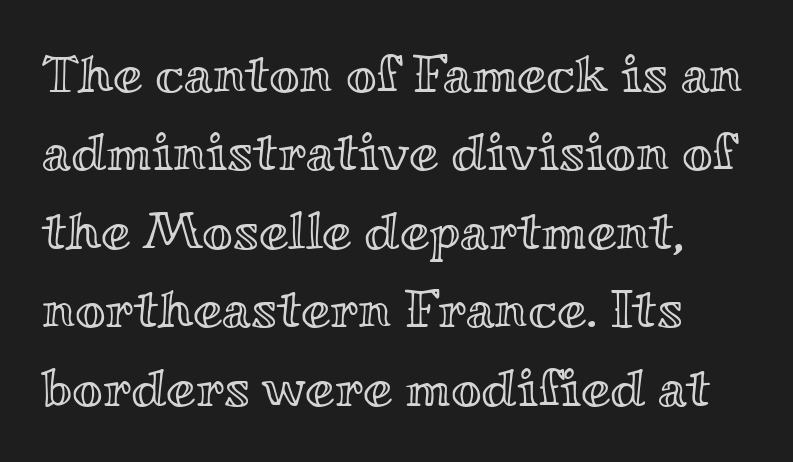
Q: Is the text italic (slanted)? A: No, it is upright.
Q: Is the text underlined? A: No.
Q: Is the spacing between letters normal or unusually wide? A: Normal.
Q: Is the spacing between lines tight, normal or loose? A: Normal.
Q: Width (condensed, normal, or wide)? A: Wide.
Q: x-height? A: Small.
Q: Monospaced? A: No.
